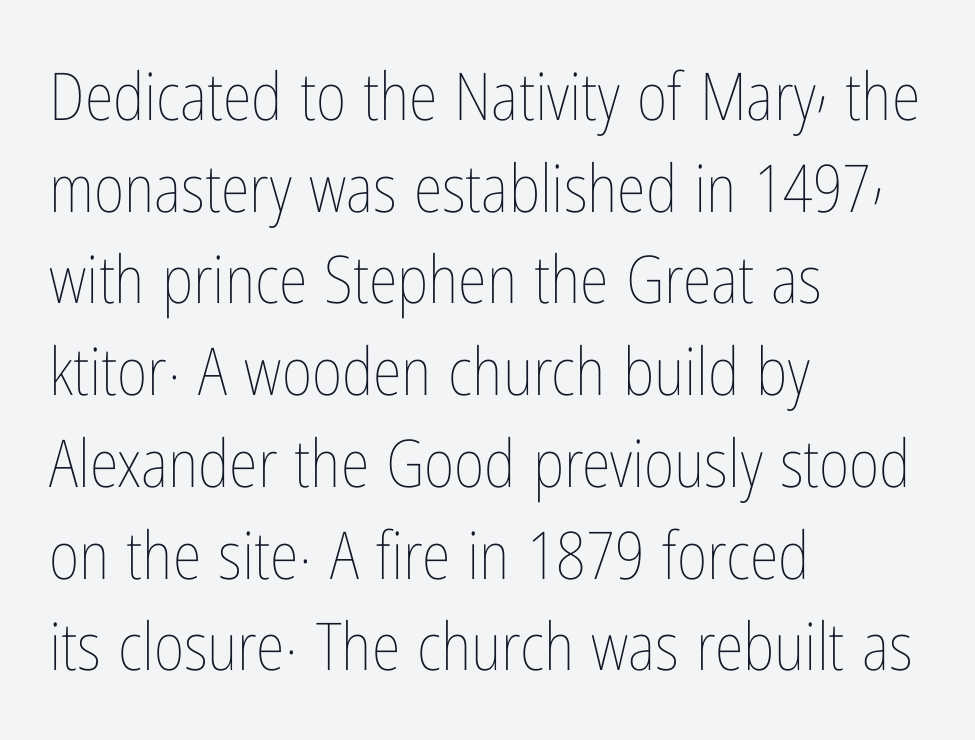
The image shows 66 px thin, condensed type, upright; set left-aligned, normal line spacing (1.39x), normal letter spacing, not underlined; low stroke contrast and a medium x-height.
